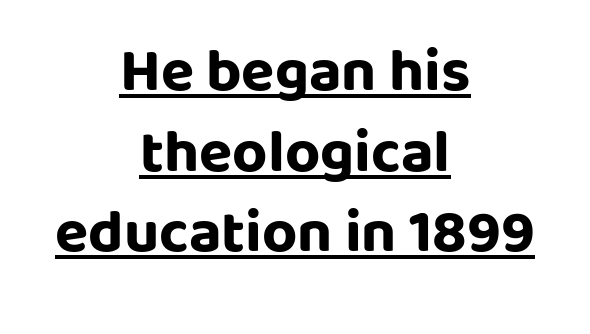
{"serif": "no", "italic": "no", "bold": "yes", "weight": "bold", "width": "normal", "stroke_contrast": "low", "x_height": "large", "monospaced": "no", "underline": "yes", "align": "center", "line_spacing": "normal", "line_spacing_ratio": 1.32, "letter_spacing": "normal", "letter_spacing_em": 0.0, "glyph_px": 61}
